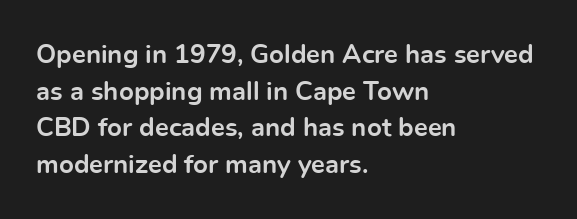
{"italic": "no", "bold": "yes", "underline": "no", "align": "left", "line_spacing": "normal", "line_spacing_ratio": 1.41, "letter_spacing": "normal", "letter_spacing_em": 0.0, "glyph_px": 26}
